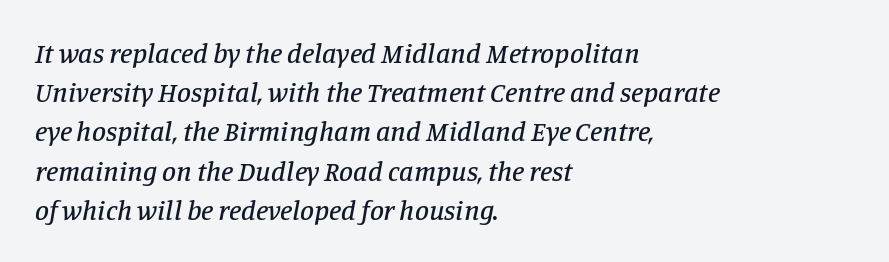
The image shows 28 px serif type, italic (leaning right); set left-aligned, normal line spacing (1.4x), normal letter spacing, not underlined; low stroke contrast and a large x-height.
